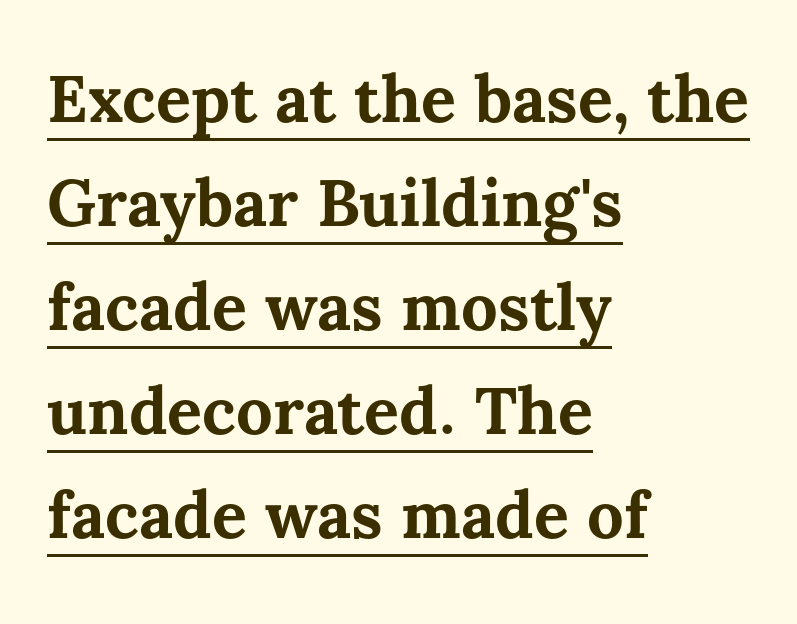
The image shows 65 px bold type, upright; set left-aligned, normal line spacing (1.6x), normal letter spacing, underlined; medium stroke contrast and a medium x-height.
